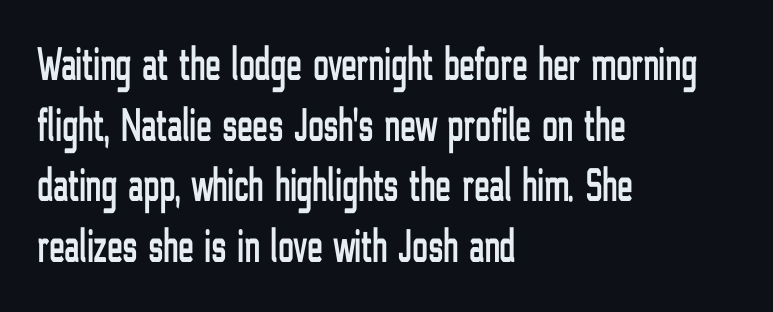
{"serif": "no", "italic": "no", "width": "condensed", "stroke_contrast": "low", "x_height": "medium", "monospaced": "no", "underline": "no", "align": "left", "line_spacing": "normal", "line_spacing_ratio": 1.29, "letter_spacing": "normal", "letter_spacing_em": 0.0, "glyph_px": 47}
